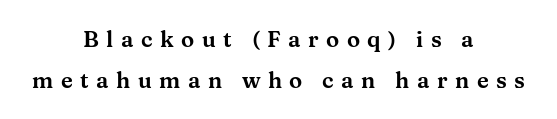
Q: Is the text italic (slanted)? A: No, it is upright.
Q: Is the text underlined? A: No.
Q: How is the paragraph aligned? A: Centered.
Q: Is the spacing between letters normal or unusually wide? A: Unusually wide.
